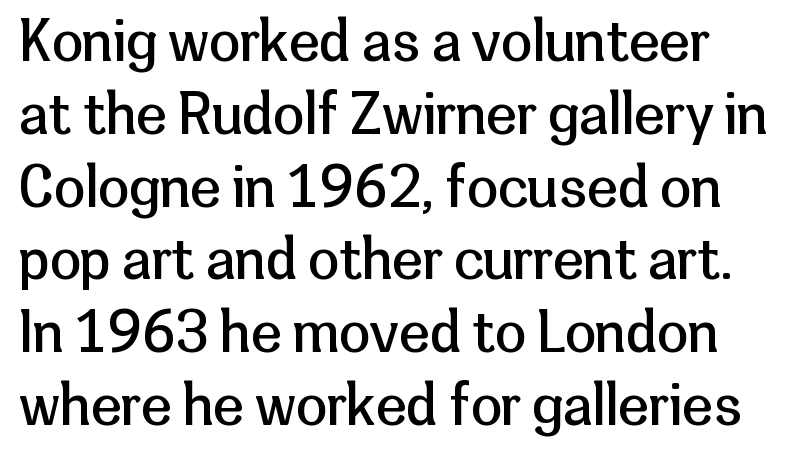
The image shows 56 px regular-weight sans-serif type, upright; set normal line spacing (1.3x), normal letter spacing, not underlined; low stroke contrast and a medium x-height.
